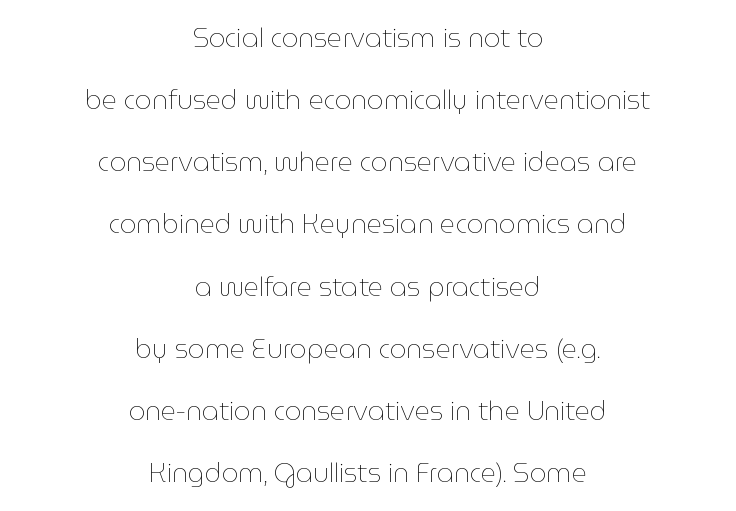
The image shows 26 px text type, upright; set centered, loose line spacing (2.39x), normal letter spacing, not underlined.
